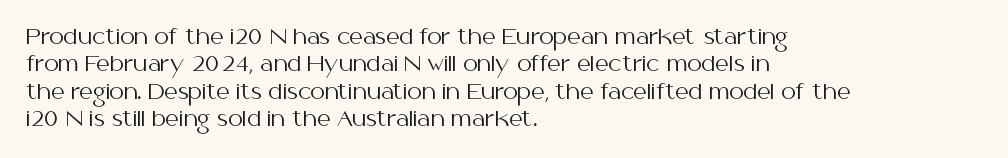
{"italic": "no", "bold": "no", "underline": "no", "align": "left", "line_spacing": "normal", "line_spacing_ratio": 1.3, "letter_spacing": "normal", "letter_spacing_em": 0.0, "glyph_px": 21}
